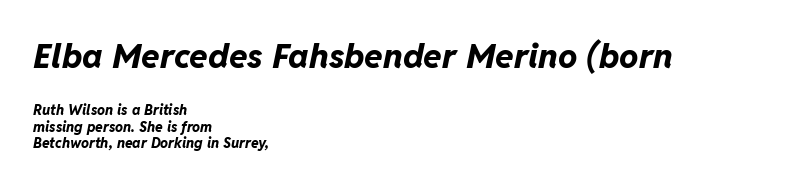
The image shows 34 px bold type, italic (leaning right); set left-aligned, line spacing 1.18x, normal letter spacing, not underlined; the first (top) block is 2.43x larger; low stroke contrast and a medium x-height.
